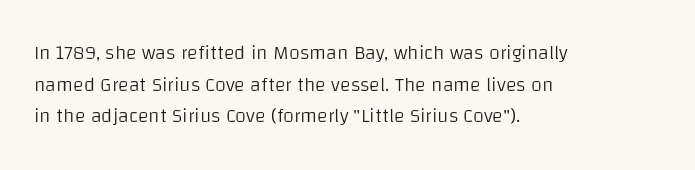
Teacher's note: observe the even left margin — that is flush-left alignment. The passage shown is not underscored anywhere. The rendering uses a moderate line-height, typical for paragraphs. Ascenders rise straight up at ninety degrees. Nobody touched the tracking dial on this one.
